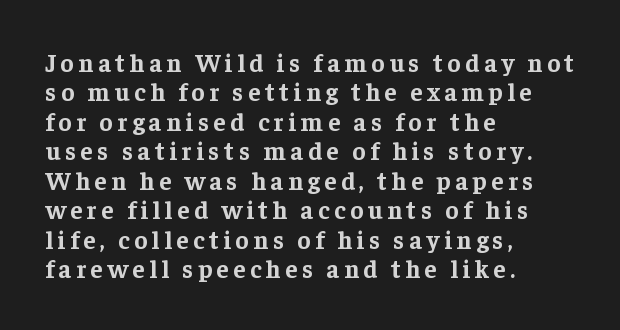
Rendered with straight, roman letterforms. This sample is left-justified, so line endings fall wherever the words run out. The font is running at its bold setting. Glance below the letters and you will spot only blank space.
